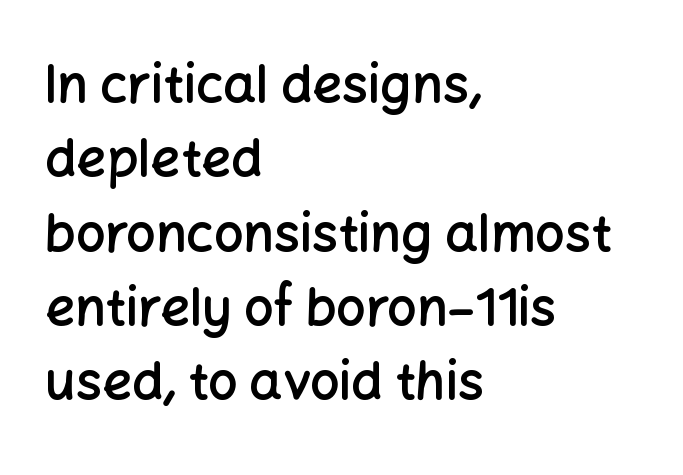
Compared with an ordinary text face, these strokes are moderately heavier — a semibold. Which margin do the lines hug? The left one — the right edge is uneven. Quick note: underline off. The leading is moderate, giving the passage an even texture. Varying glyph widths throughout — classic text-font behaviour.
